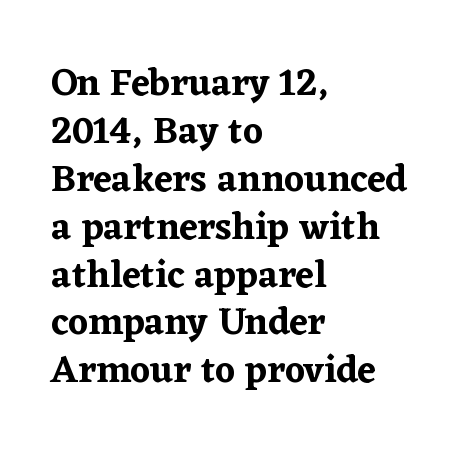
No extra tracking has been applied to these lines. I'd call this a serif setting — the letters wear small feet. You can tell it's not italic because the verticals are truly vertical. Descenders are the only things crossing below the line.
